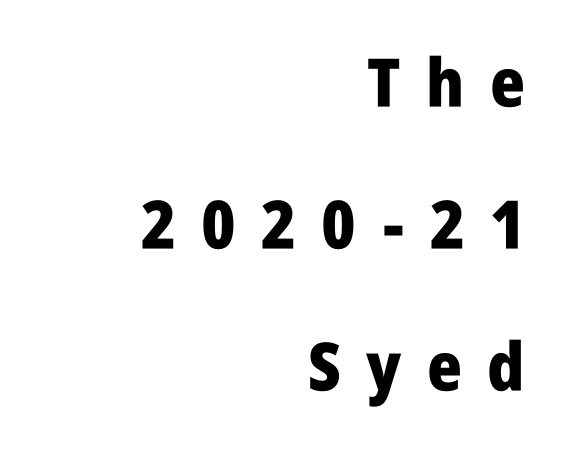
The image shows 67 px heavy, condensed sans-serif type, upright; set right-aligned, loose line spacing (2.12x), unusually wide letter spacing (+0.38 em), not underlined; low stroke contrast and a large x-height.
